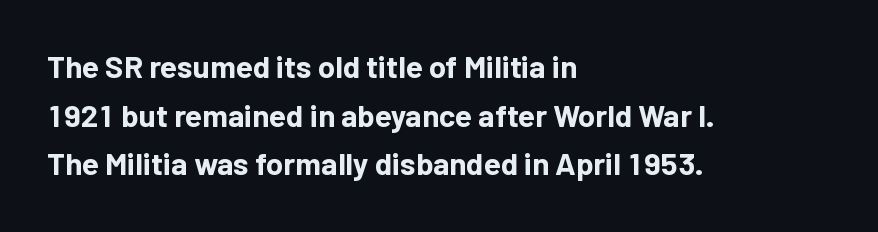
The image shows 31 px bold sans-serif type, upright; set left-aligned, normal line spacing (1.57x), normal letter spacing, not underlined; low stroke contrast and a medium x-height.
